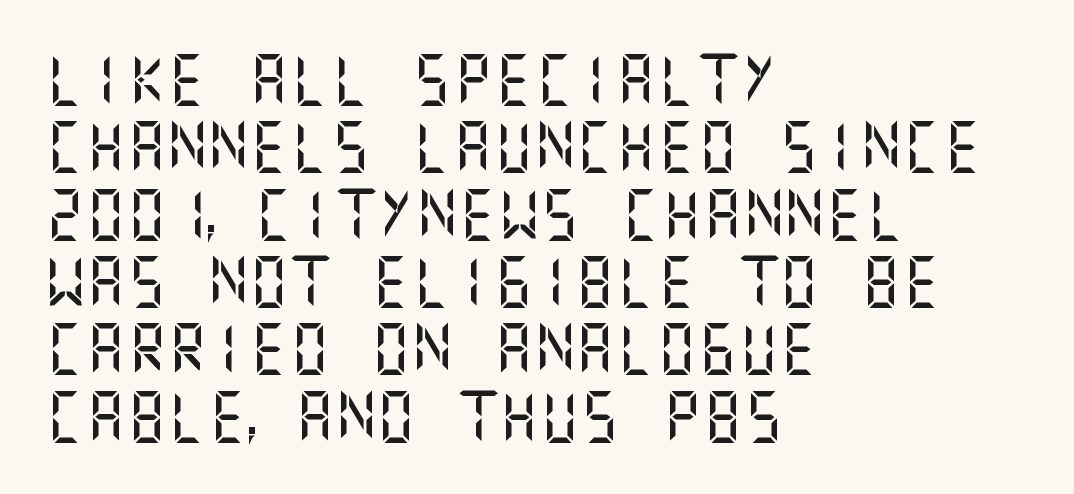
The image shows 51 px sans-serif type, upright; set left-aligned, normal line spacing (1.32x), normal letter spacing, not underlined; medium stroke contrast and a large x-height.
